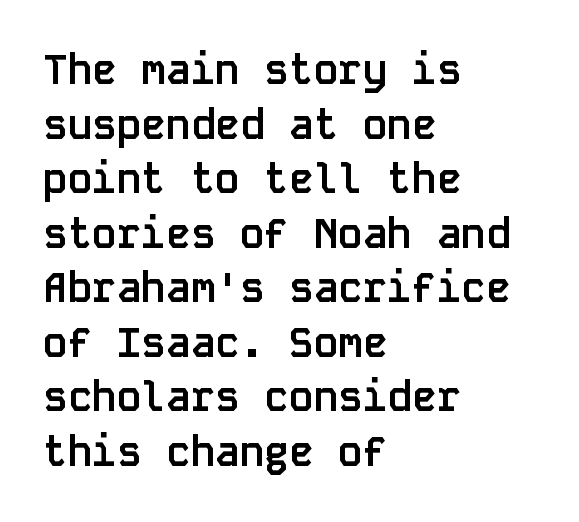
Q: Is the text bold? A: Yes.
Q: Is the text italic (slanted)? A: No, it is upright.
Q: Is the typeface a serif or a sans-serif typeface? A: Sans-serif.
Q: Is the text underlined? A: No.
Q: How is the paragraph aligned? A: Left-aligned.
Q: Is the spacing between letters normal or unusually wide? A: Normal.
Q: Is the spacing between lines tight, normal or loose? A: Normal.
Q: Width (condensed, normal, or wide)? A: Normal.
Q: Stroke contrast? A: Low.
Q: x-height? A: Large.
Q: Monospaced? A: Yes.
